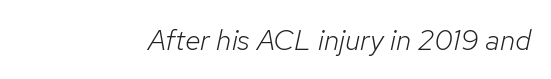
{"italic": "yes", "lean": "right", "slant_degrees": 12, "bold": "no", "weight": "light", "width": "normal", "stroke_contrast": "low", "x_height": "medium", "monospaced": "no", "underline": "no", "align": "right", "letter_spacing": "normal", "letter_spacing_em": 0.0, "glyph_px": 29}
